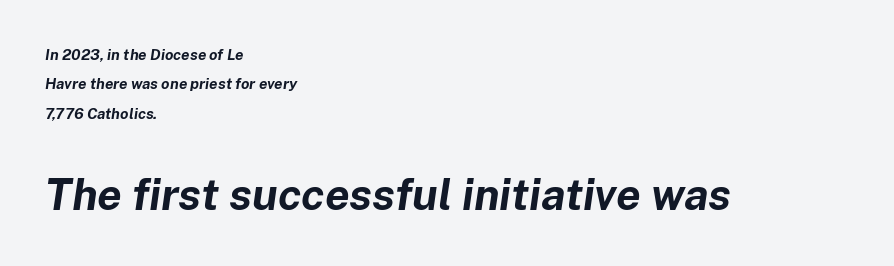
Does the copy run flush right? No — it runs flush left. Typesetter's note: full bold, strokes at maximum text heaviness. If you squint, the bottom block still reads clearly — it's the larger of the two. Characters are canted at an angle relative to the baseline's perpendicular.
